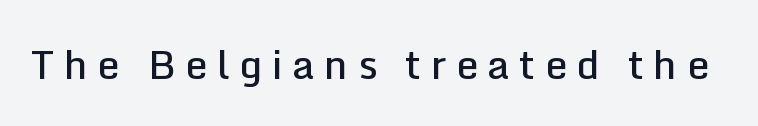
Q: Is the text bold? A: Semi-bold.
Q: Is the text italic (slanted)? A: No, it is upright.
Q: Is the typeface a serif or a sans-serif typeface? A: Sans-serif.
Q: Is the text underlined? A: No.
Q: Is the spacing between letters normal or unusually wide? A: Unusually wide.
Q: Width (condensed, normal, or wide)? A: Normal.
Q: Stroke contrast? A: Low.
Q: x-height? A: Medium.
Q: Monospaced? A: No.
